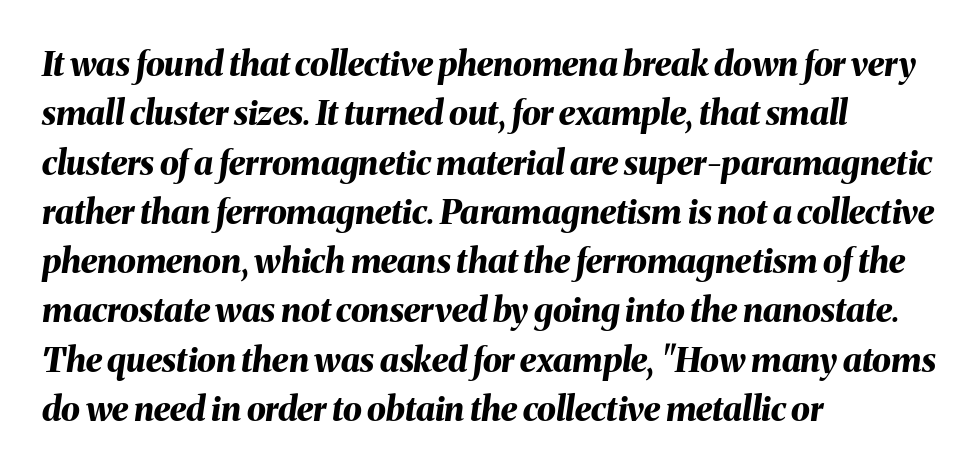
Q: Is the text bold? A: Yes.
Q: Is the text italic (slanted)? A: Yes, it leans right by about 8 degrees.
Q: Is the text underlined? A: No.
Q: How is the paragraph aligned? A: Left-aligned.
Q: Is the spacing between letters normal or unusually wide? A: Normal.
Q: Is the spacing between lines tight, normal or loose? A: Normal.
Q: Width (condensed, normal, or wide)? A: Normal.
Q: Stroke contrast? A: Medium.
Q: x-height? A: Medium.
Q: Monospaced? A: No.
